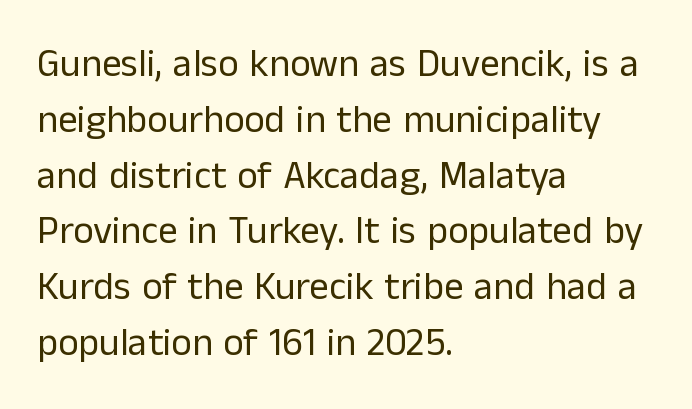
Q: Is the text bold? A: No.
Q: Is the text italic (slanted)? A: No, it is upright.
Q: Is the typeface a serif or a sans-serif typeface? A: Sans-serif.
Q: Is the text underlined? A: No.
Q: How is the paragraph aligned? A: Left-aligned.
Q: Is the spacing between letters normal or unusually wide? A: Normal.
Q: Is the spacing between lines tight, normal or loose? A: Normal.
Q: Width (condensed, normal, or wide)? A: Normal.
Q: Stroke contrast? A: Low.
Q: x-height? A: Medium.
Q: Monospaced? A: No.
